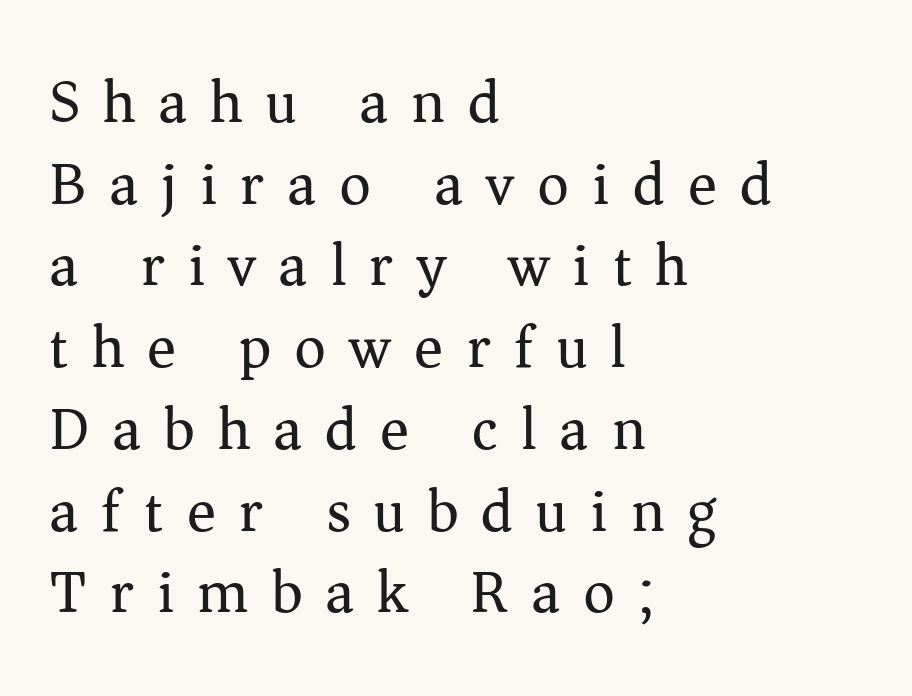
The image shows 61 px regular-weight serif type, upright; set left-aligned, normal line spacing (1.34x), unusually wide letter spacing (+0.38 em), not underlined; medium stroke contrast and a medium x-height.
